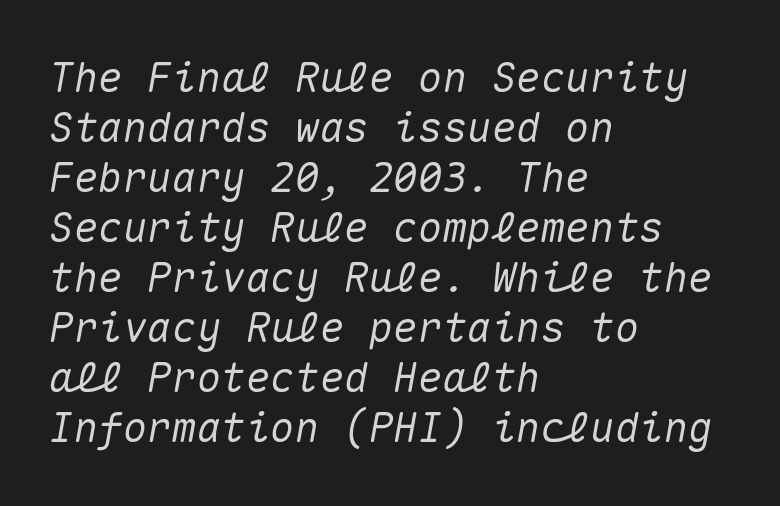
{"italic": "yes", "lean": "right", "slant_degrees": 10, "width": "normal", "stroke_contrast": "medium", "x_height": "medium", "monospaced": "yes", "underline": "no", "align": "left", "line_spacing_ratio": 1.22, "letter_spacing": "normal", "letter_spacing_em": 0.0, "glyph_px": 41}
